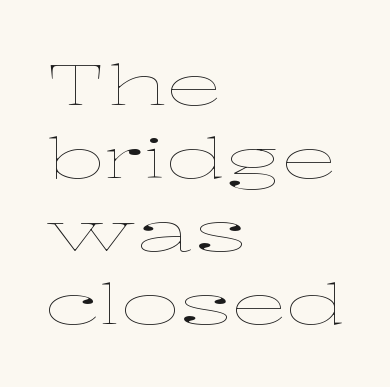
Q: Is the text bold? A: No.
Q: Is the text italic (slanted)? A: No, it is upright.
Q: Is the text underlined? A: No.
Q: How is the paragraph aligned? A: Left-aligned.
Q: Is the spacing between letters normal or unusually wide? A: Normal.
Q: Is the spacing between lines tight, normal or loose? A: Normal.
Q: Width (condensed, normal, or wide)? A: Wide.
Q: Stroke contrast? A: Low.
Q: x-height? A: Medium.
Q: Monospaced? A: No.
